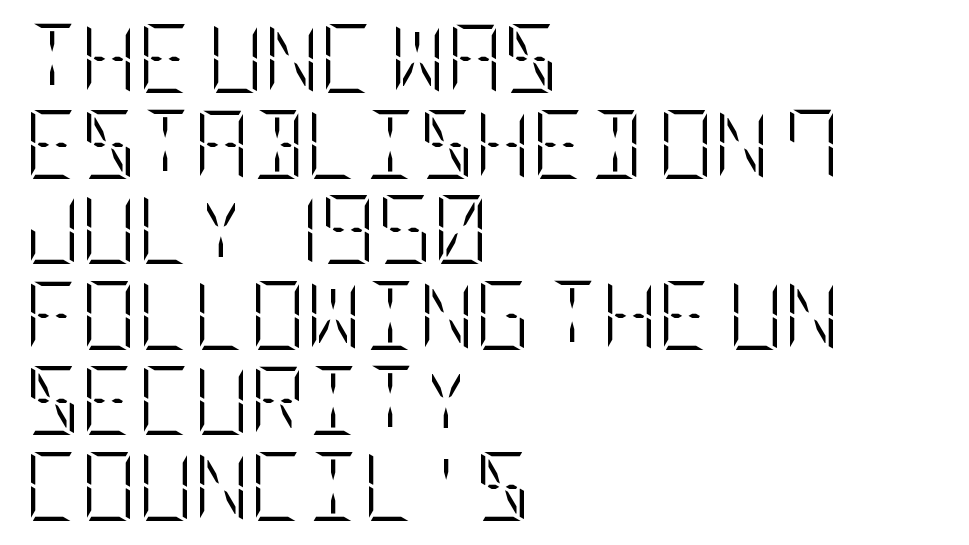
Q: Is the text bold? A: No.
Q: Is the text italic (slanted)? A: No, it is upright.
Q: Is the text underlined? A: No.
Q: How is the paragraph aligned? A: Left-aligned.
Q: Is the spacing between letters normal or unusually wide? A: Normal.
Q: Width (condensed, normal, or wide)? A: Condensed.
Q: Stroke contrast? A: Low.
Q: x-height? A: Large.
